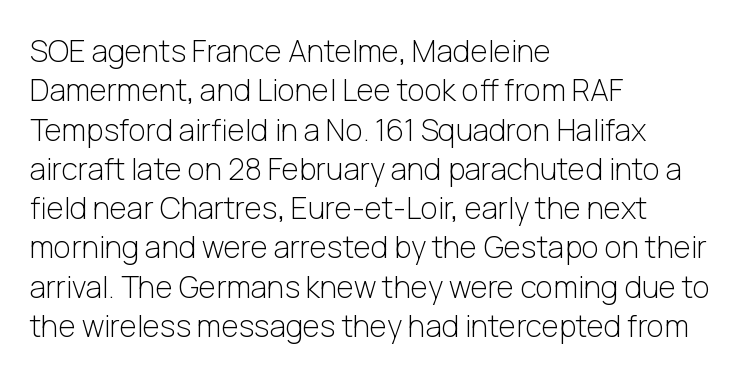
Anything drawn beneath the words? Only blank space. The rendering shows plain stroke endings on the letterforms — a sans-serif design. This rendering uses left alignment, leaving the right contour irregular. These lines were composed using upright roman letters. The letters advance in unequal steps, a hallmark of proportional type.
